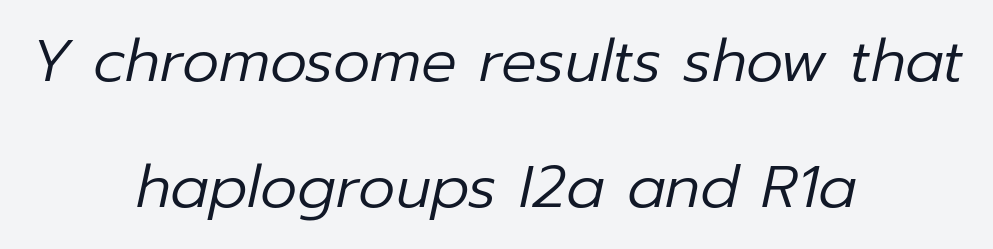
{"italic": "yes", "lean": "right", "slant_degrees": 12, "bold": "no", "weight": "regular", "width": "normal", "stroke_contrast": "low", "x_height": "medium", "monospaced": "no", "underline": "no", "align": "center", "line_spacing": "loose", "line_spacing_ratio": 2.14, "letter_spacing": "normal", "letter_spacing_em": 0.0, "glyph_px": 59}
